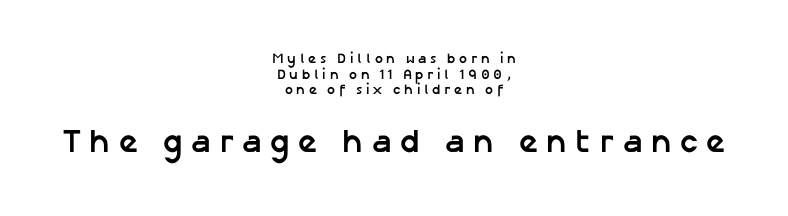
This is the regular roman posture of the typeface. The lines are quadded center. Type size steps up from the first block to the second. The vertical gap from one line to the next is small.
